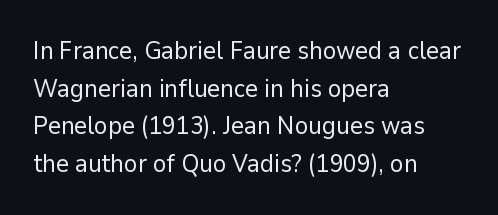
The face used here is rendered with its standard letterfit. Just letters on the line, the space beneath them empty. Caption: face not bold, strokes unweighted. Line spacing here is normal.
